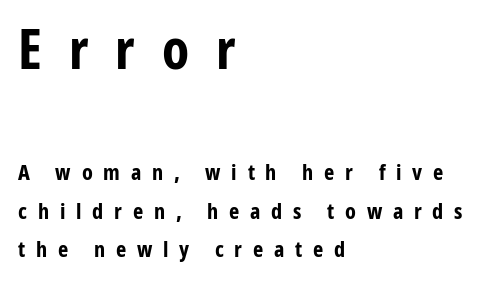
The image shows 55 px bold, condensed sans-serif type, upright; set left-aligned, line spacing 1.76x, unusually wide letter spacing (+0.49 em), not underlined; the first (top) block is 2.5x larger; low stroke contrast and a medium x-height.
